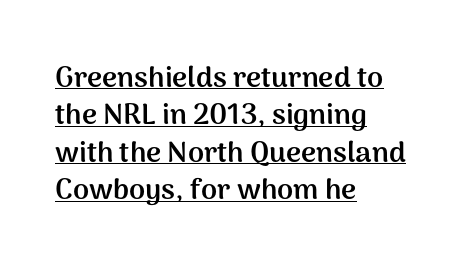
{"serif": "no", "italic": "no", "bold": "yes", "weight": "semibold", "width": "normal", "stroke_contrast": "medium", "x_height": "medium", "monospaced": "no", "underline": "yes", "align": "left", "line_spacing": "normal", "line_spacing_ratio": 1.29, "letter_spacing": "normal", "letter_spacing_em": 0.0, "glyph_px": 29}
